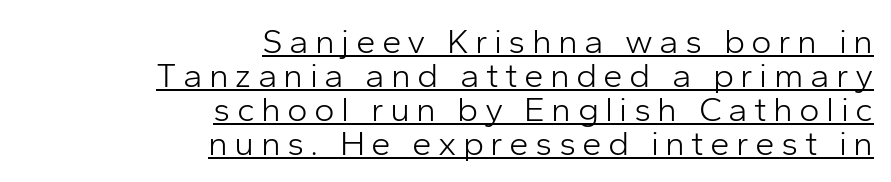
The image shows 35 px light sans-serif type, upright; set right-aligned, tight line spacing (0.97x), underlined; low stroke contrast and a medium x-height.
